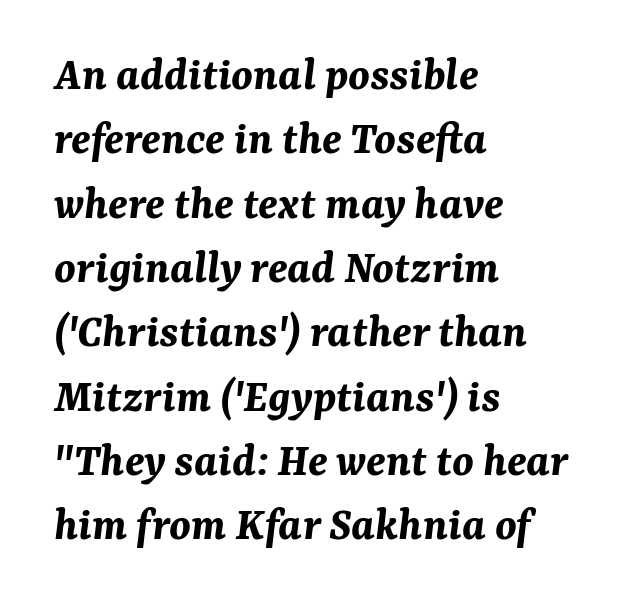
{"italic": "yes", "lean": "right", "slant_degrees": 7, "bold": "yes", "weight": "bold", "width": "normal", "stroke_contrast": "medium", "x_height": "medium", "monospaced": "no", "underline": "no", "align": "left", "line_spacing": "normal", "line_spacing_ratio": 1.34, "letter_spacing": "normal", "letter_spacing_em": 0.0, "glyph_px": 48}
